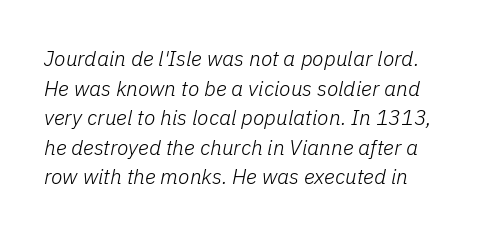
The image shows 21 px text type, italic (leaning right); set normal line spacing (1.41x), normal letter spacing, not underlined.
